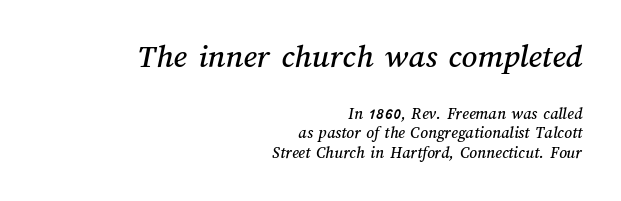
Q: Is the text underlined? A: No.
Q: How is the paragraph aligned? A: Right-aligned.
Q: Is the spacing between letters normal or unusually wide? A: Normal.
Q: Is the spacing between lines tight, normal or loose? A: Tight.
Q: Which block of text is set in a larger size, the first (top) or the second (bottom)? A: The first (top) one.
Q: Width (condensed, normal, or wide)? A: Normal.
Q: Stroke contrast? A: Medium.
Q: x-height? A: Medium.
Q: Monospaced? A: No.
